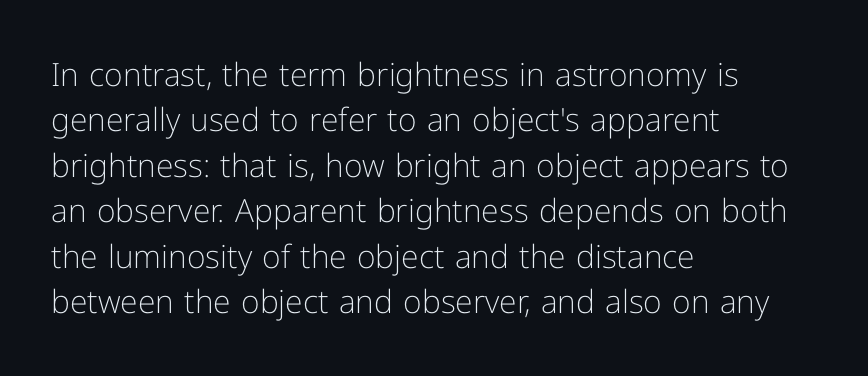
Decoration check: the copy has no underline. The rows are spaced the way most documents space them. Heft: none added — not bold. A roman cut, with each character standing at attention.
